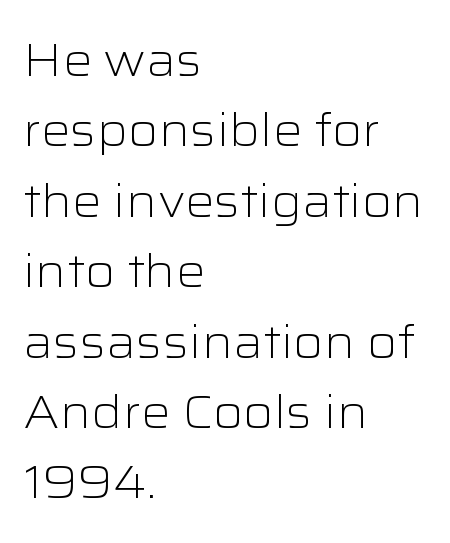
The font family rendered here belongs to the sans-serif group. Horizontally, the lines are justified to the leading edge only. You could not count columns in this text — the font is proportionally spaced. Posture: straight, roman, zero tilt. The strip under each line holds only bare page.
